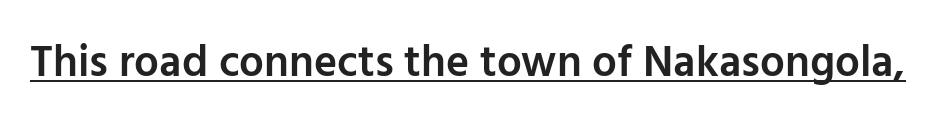
Q: Is the text bold? A: Semi-bold.
Q: Is the text italic (slanted)? A: No, it is upright.
Q: Is the typeface a serif or a sans-serif typeface? A: Sans-serif.
Q: Is the text underlined? A: Yes.
Q: Is the spacing between letters normal or unusually wide? A: Normal.
Q: Width (condensed, normal, or wide)? A: Normal.
Q: Stroke contrast? A: Low.
Q: x-height? A: Medium.
Q: Monospaced? A: No.
